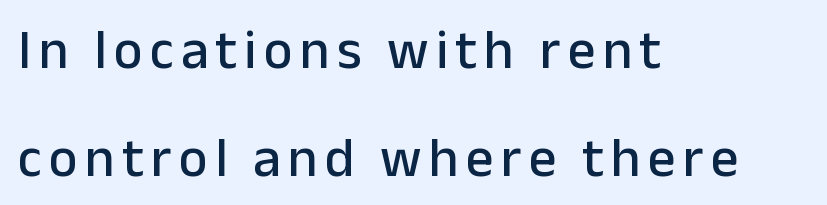
The lines are spread far apart with generous leading. In terms of letterform style, serifs are entirely absent. The face used here is proportionally spaced, like ordinary book or web type. This sample is left-justified, so line endings fall wherever the words run out. The string is rendered with underlining switched off. Ascenders rise straight up at ninety degrees.
